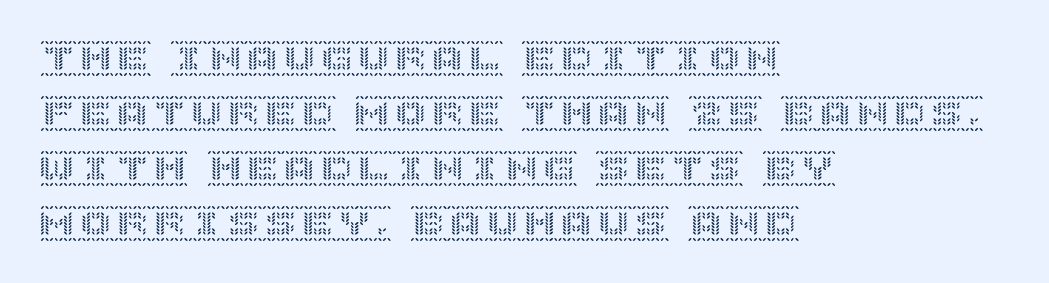
Designer's note — italics off, roman on. Between one letter and the next there's only the usual sliver of space. Is the block centered? No — it sits flush against the left margin. The words here are not underlined.
